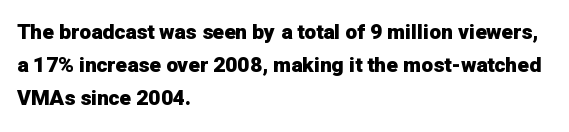
The font is running at its bold setting. Letters rest on an invisible, unmarked baseline. Students, note that the glyphs here touch the page at normal intervals. The rendering anchors every line to the left-hand side.
